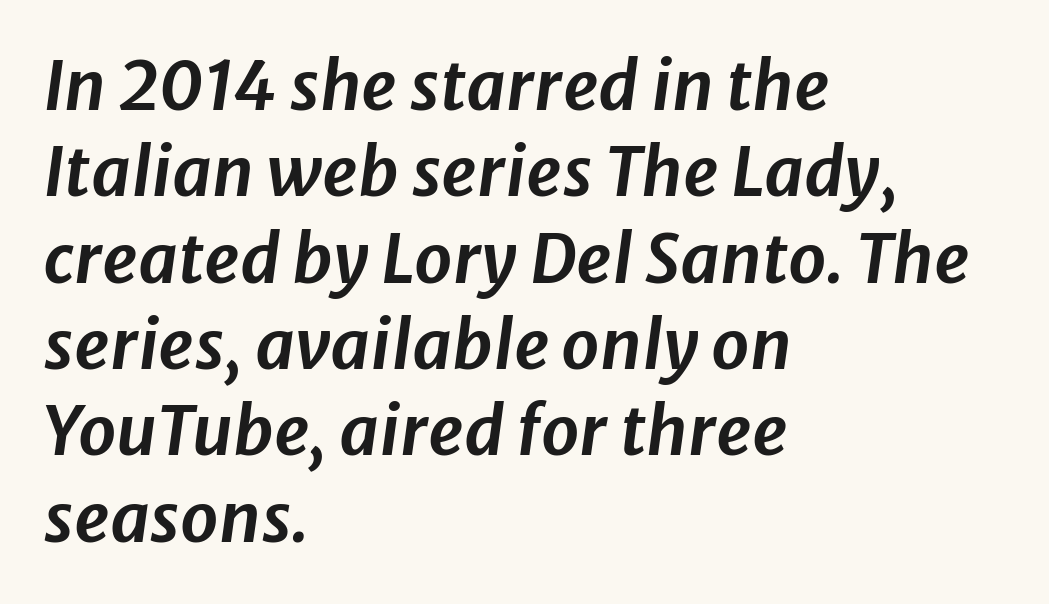
{"italic": "yes", "lean": "right", "slant_degrees": 8, "width": "normal", "stroke_contrast": "low", "x_height": "medium", "monospaced": "no", "underline": "no", "align": "left", "line_spacing": "normal", "line_spacing_ratio": 1.27, "letter_spacing": "normal", "letter_spacing_em": 0.0, "glyph_px": 68}
